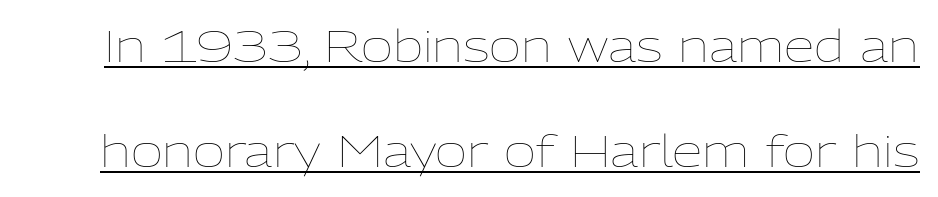
Q: Is the text bold? A: No.
Q: Is the text italic (slanted)? A: No, it is upright.
Q: Is the text underlined? A: Yes.
Q: Is the spacing between letters normal or unusually wide? A: Normal.
Q: Is the spacing between lines tight, normal or loose? A: Loose.
Q: Width (condensed, normal, or wide)? A: Normal.
Q: Stroke contrast? A: Low.
Q: x-height? A: Medium.
Q: Monospaced? A: No.
